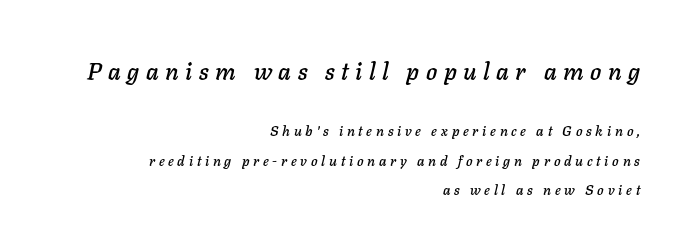
{"italic": "yes", "lean": "right", "slant_degrees": 11, "underline": "no", "align": "right", "line_spacing": "loose", "line_spacing_ratio": 2.09, "letter_spacing": "wide", "letter_spacing_em": 0.27, "larger_block": "first", "size_ratio": 1.71, "glyph_px": 24}
